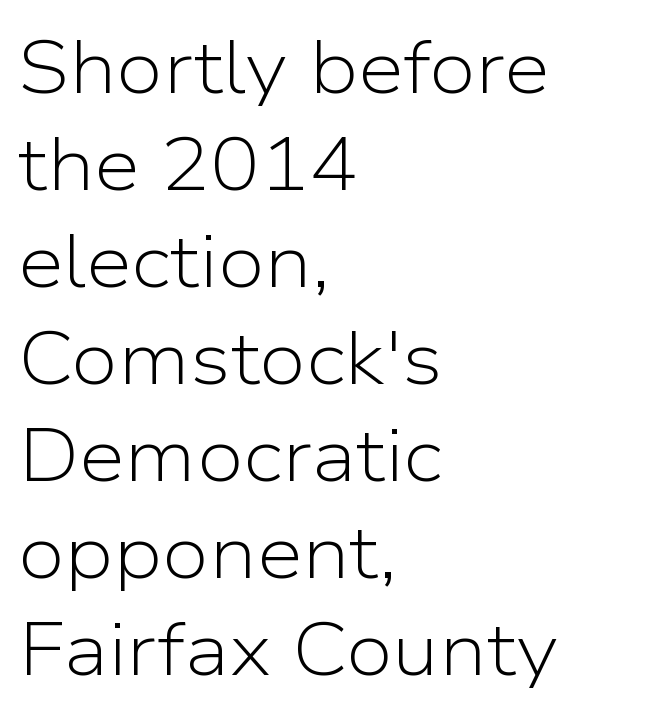
Weight class: somewhere from thin through regular. Varying glyph widths throughout — classic text-font behaviour. The lines are quadded left. Unlike italic type, these characters show no tilt at all. The line texture is even and compact thanks to regular tracking. The baseline area is clear.
